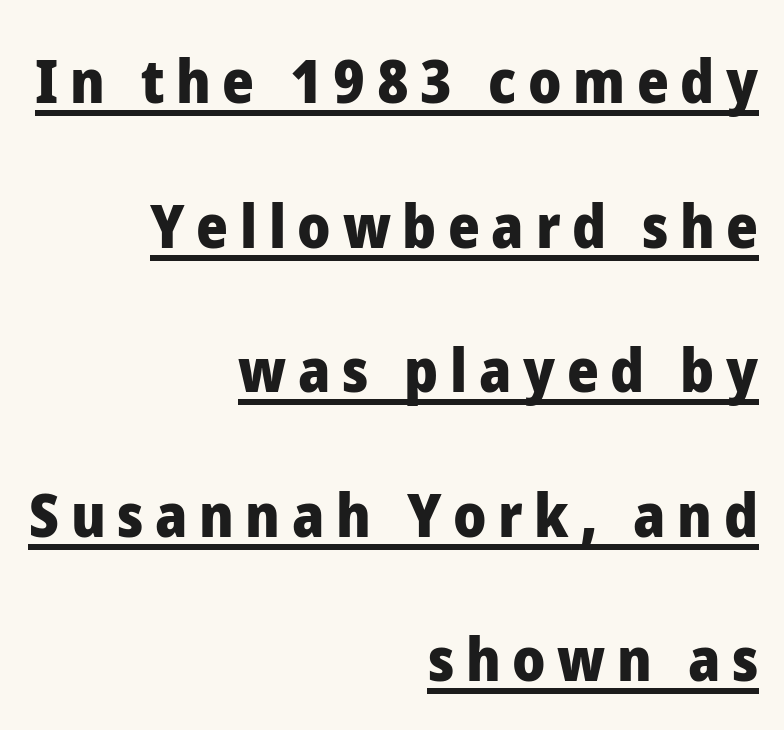
{"serif": "no", "italic": "no", "bold": "yes", "weight": "heavy", "width": "normal", "stroke_contrast": "low", "x_height": "medium", "monospaced": "no", "underline": "yes", "align": "right", "line_spacing": "loose", "line_spacing_ratio": 2.37, "glyph_px": 61}
